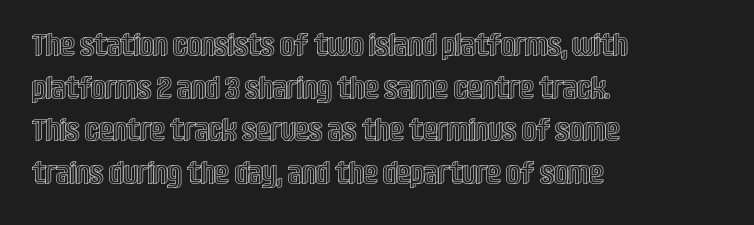
Q: Is the text italic (slanted)? A: No, it is upright.
Q: Is the text underlined? A: No.
Q: How is the paragraph aligned? A: Left-aligned.
Q: Is the spacing between letters normal or unusually wide? A: Normal.
Q: Is the spacing between lines tight, normal or loose? A: Normal.
Q: Width (condensed, normal, or wide)? A: Condensed.
Q: x-height? A: Large.
Q: Monospaced? A: No.
